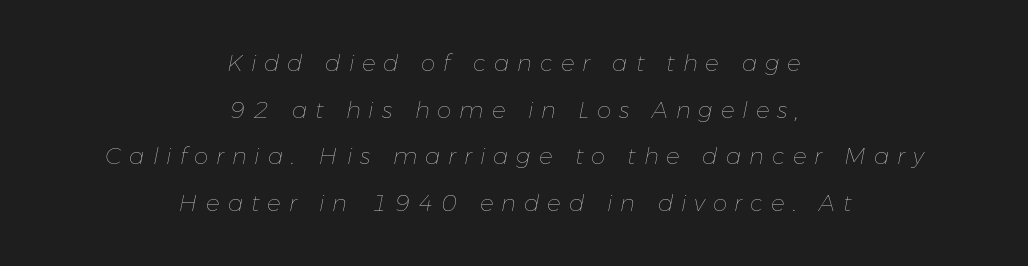
A student would call this center alignment; a typographer would say set centered. The passage shown has open, widely tracked lettering throughout. Italic? Definitely — the glyphs are oblique. Anything drawn beneath the words? Only blank space. Leading is clearly above the norm, producing a sparse column. Stems and bowls with no extra thickness — not bold.
